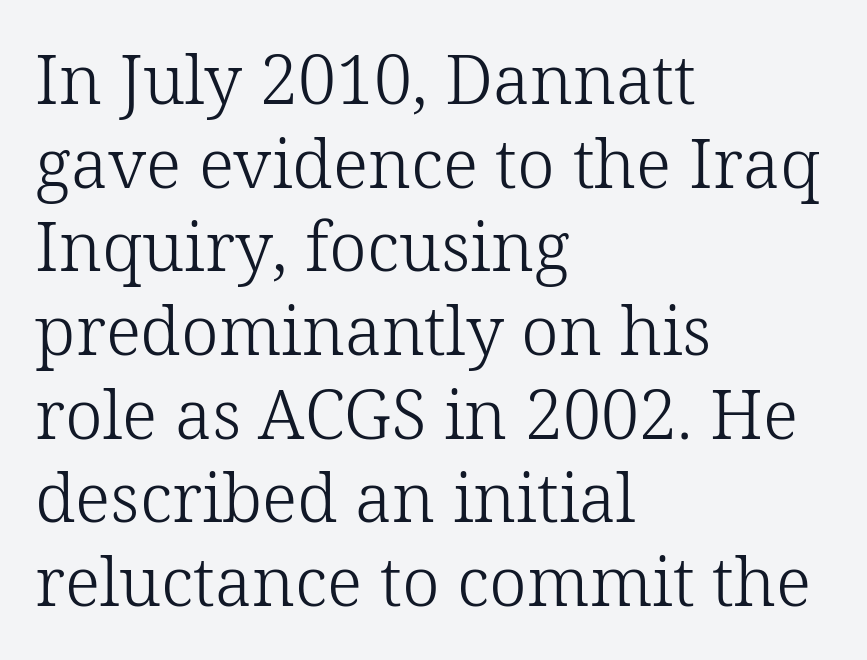
Do the characters align in a grid? No, the font is proportional. The glyphs in this specimen are seriffed. A roman cut, with each character standing at attention. These lines are set flush left with a ragged right edge. The glyphs are unaccompanied by any horizontal stroke below them. Compared with a typical body face, this is equally light or lighter still.
